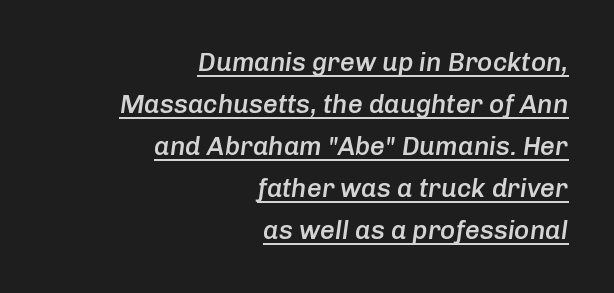
The image shows 26 px text type, italic (leaning right); set right-aligned, normal line spacing (1.62x), normal letter spacing, underlined.
